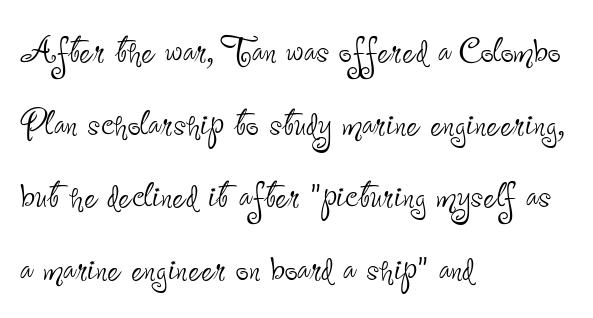
The image shows 46 px thin, condensed sans-serif type; set left-aligned, normal line spacing (1.58x), normal letter spacing, not underlined; low stroke contrast and a small x-height.
